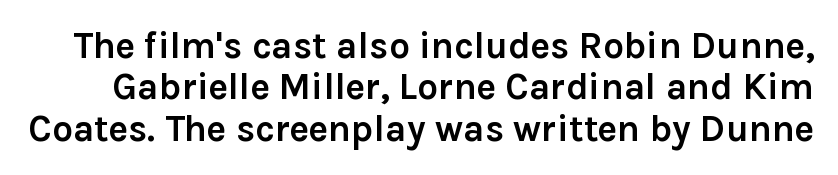
Q: Is the text bold? A: Yes.
Q: Is the text italic (slanted)? A: No, it is upright.
Q: Is the typeface a serif or a sans-serif typeface? A: Sans-serif.
Q: Is the text underlined? A: No.
Q: Is the spacing between letters normal or unusually wide? A: Normal.
Q: Is the spacing between lines tight, normal or loose? A: Tight.
Q: Width (condensed, normal, or wide)? A: Normal.
Q: x-height? A: Medium.
Q: Monospaced? A: No.
